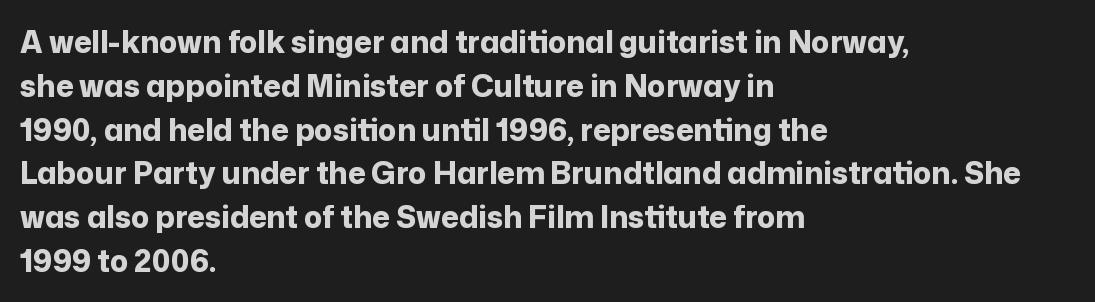
The image shows 30 px bold sans-serif type, upright; set left-aligned, normal line spacing (1.46x), normal letter spacing, not underlined; low stroke contrast and a medium x-height.
